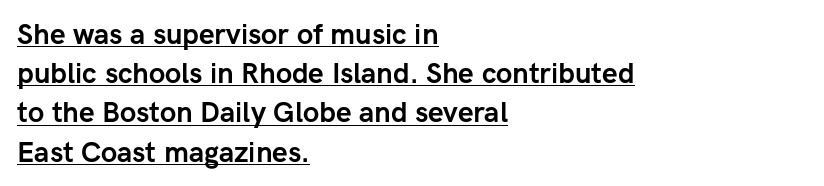
{"serif": "no", "italic": "no", "bold": "yes", "weight": "semibold", "width": "normal", "stroke_contrast": "low", "x_height": "medium", "monospaced": "no", "underline": "yes", "align": "left", "line_spacing": "normal", "line_spacing_ratio": 1.4, "letter_spacing": "normal", "letter_spacing_em": 0.0, "glyph_px": 28}
